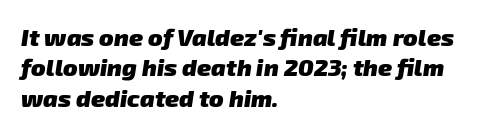
Each new line begins a customary step beneath the previous one. Descenders are the only things crossing below the line. Summary of weight: heavy, a full bold. Line starts are locked; line ends wander. The line texture is even and compact thanks to regular tracking.
